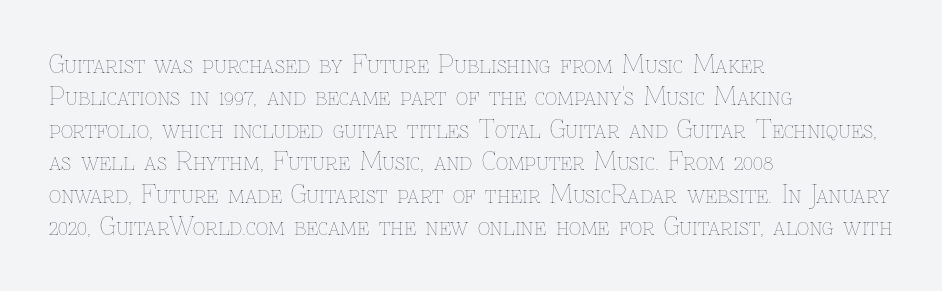
Q: Is the text bold? A: No.
Q: Is the text italic (slanted)? A: No, it is upright.
Q: Is the text underlined? A: No.
Q: How is the paragraph aligned? A: Left-aligned.
Q: Is the spacing between letters normal or unusually wide? A: Normal.
Q: Is the spacing between lines tight, normal or loose? A: Normal.
